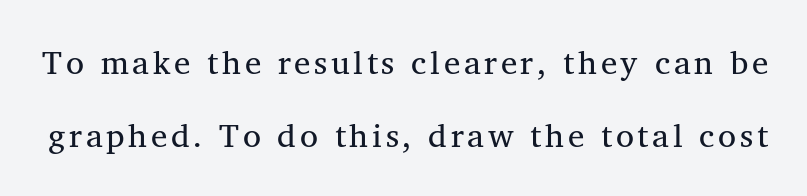
{"serif": "yes", "italic": "no", "width": "normal", "stroke_contrast": "medium", "x_height": "medium", "monospaced": "no", "underline": "no", "line_spacing": "loose", "line_spacing_ratio": 2.22, "glyph_px": 33}
